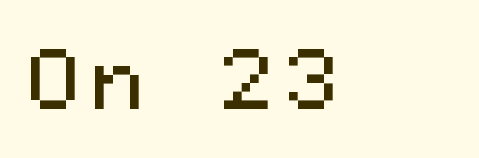
Q: Is the text italic (slanted)? A: No, it is upright.
Q: Is the typeface a serif or a sans-serif typeface? A: Sans-serif.
Q: Is the text underlined? A: No.
Q: How is the paragraph aligned? A: Left-aligned.
Q: Width (condensed, normal, or wide)? A: Normal.
Q: Stroke contrast? A: Medium.
Q: x-height? A: Medium.
Q: Monospaced? A: Yes.
